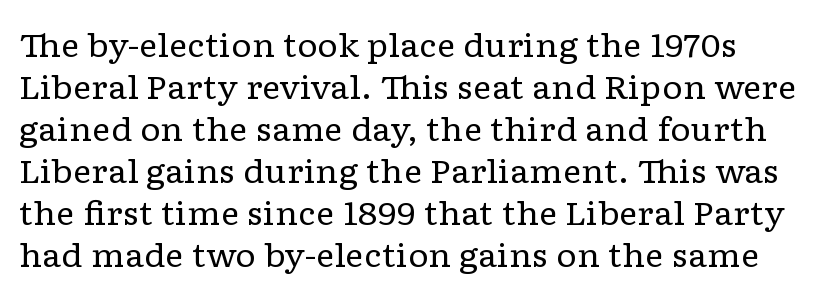
Q: Is the text bold? A: No.
Q: Is the text italic (slanted)? A: No, it is upright.
Q: Is the typeface a serif or a sans-serif typeface? A: Serif.
Q: Is the text underlined? A: No.
Q: Is the spacing between letters normal or unusually wide? A: Normal.
Q: Is the spacing between lines tight, normal or loose? A: Normal.
Q: Width (condensed, normal, or wide)? A: Wide.
Q: Stroke contrast? A: Low.
Q: x-height? A: Medium.
Q: Monospaced? A: No.
